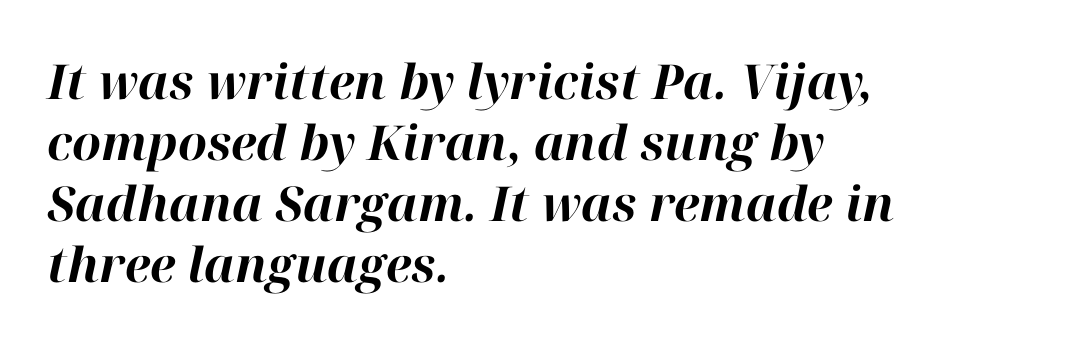
{"italic": "yes", "lean": "right", "slant_degrees": 12, "bold": "yes", "weight": "bold", "width": "normal", "stroke_contrast": "high", "x_height": "medium", "monospaced": "no", "underline": "no", "align": "left", "line_spacing": "normal", "line_spacing_ratio": 1.27, "letter_spacing": "normal", "letter_spacing_em": 0.0, "glyph_px": 48}
